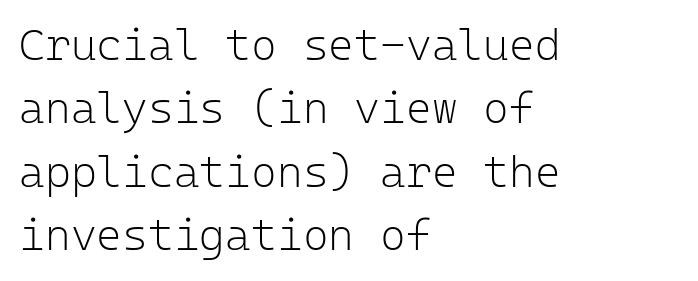
The image shows 44 px light sans-serif type, upright, monospaced; set left-aligned, normal line spacing (1.44x), normal letter spacing, not underlined; low stroke contrast and a medium x-height.
